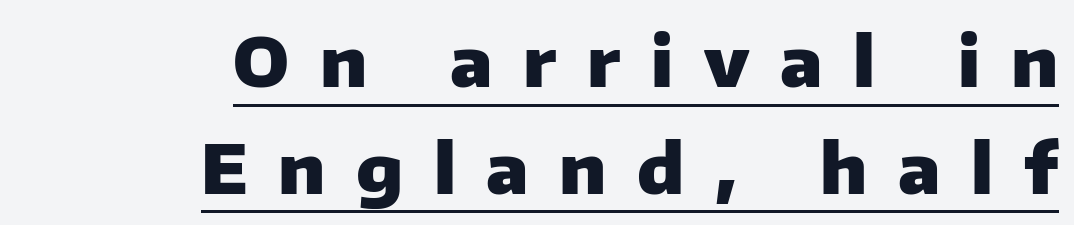
The image shows 68 px heavy sans-serif type, upright; set right-aligned, normal line spacing (1.57x), unusually wide letter spacing (+0.45 em), underlined; low stroke contrast and a medium x-height.
